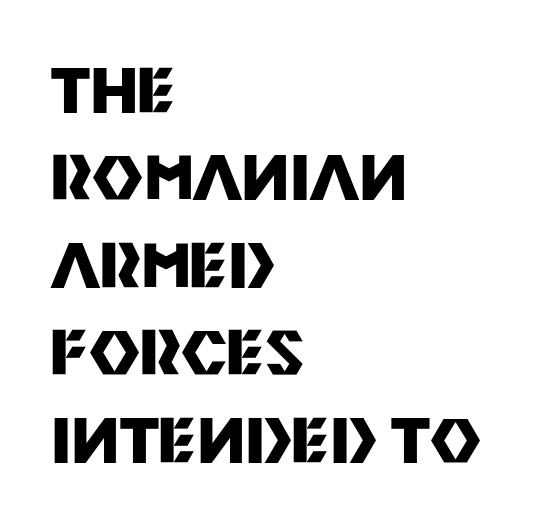
On the weight axis this lands at bold, roughly 700. Words float on clear page, feet unadorned. Is there much room between lines? A standard amount, neither cramped nor airy. To sum up the face: it is a sans, with no serifs. Each letter keeps its own natural width here, so spacing adapts to shape.
